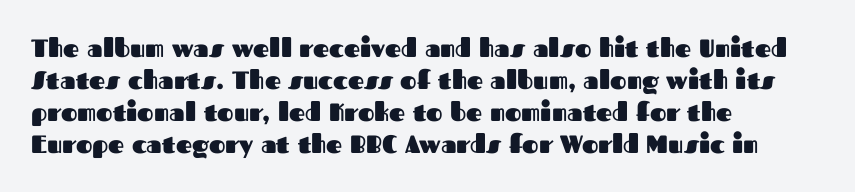
{"italic": "no", "bold": "yes", "underline": "no", "align": "left", "line_spacing": "normal", "line_spacing_ratio": 1.28, "letter_spacing": "normal", "letter_spacing_em": 0.0, "glyph_px": 25}
